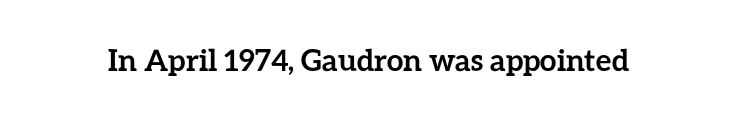
{"italic": "no", "bold": "yes", "weight": "semibold", "width": "normal", "stroke_contrast": "low", "x_height": "medium", "monospaced": "no", "underline": "no", "letter_spacing": "normal", "letter_spacing_em": 0.0, "glyph_px": 30}
